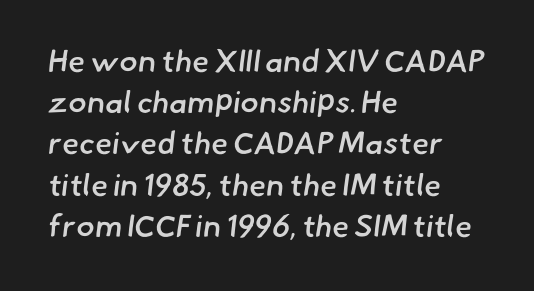
The image shows 31 px semibold sans-serif type; set left-aligned, normal line spacing (1.33x), normal letter spacing, not underlined; low stroke contrast and a small x-height.
